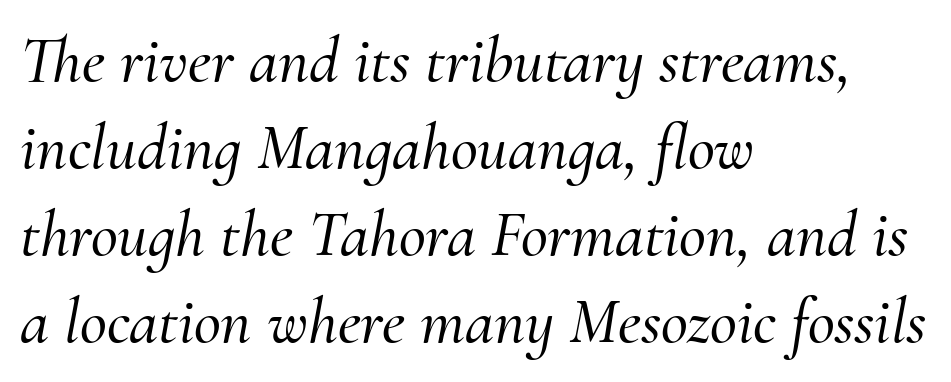
One-word summary of the alignment: left. When letters slant like this, we call the style italic. Looks like regular typesetting: each glyph gets only the width it needs. In terms of letterform style, serifs are clearly present. Unmarked baselines from the first word to the last. If you measured baseline to baseline, you'd find a middling distance.
